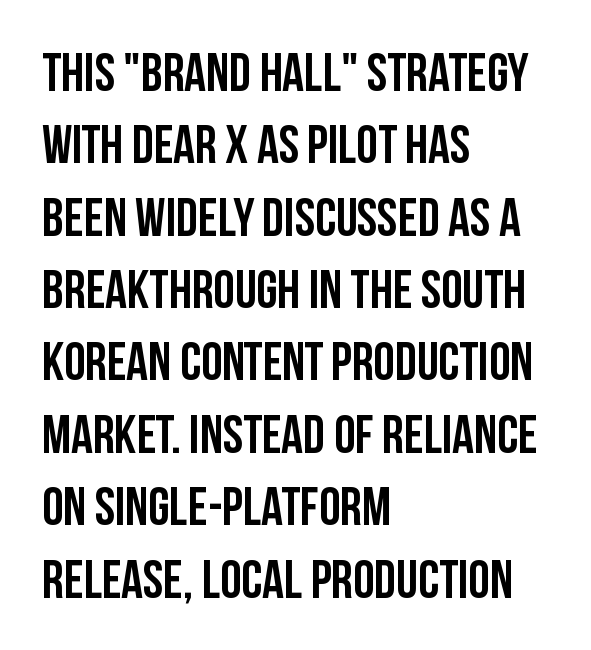
{"serif": "no", "italic": "no", "bold": "yes", "weight": "semibold", "width": "condensed", "stroke_contrast": "low", "x_height": "large", "monospaced": "no", "underline": "no", "align": "left", "line_spacing": "normal", "line_spacing_ratio": 1.34, "letter_spacing": "normal", "letter_spacing_em": 0.0, "glyph_px": 54}
